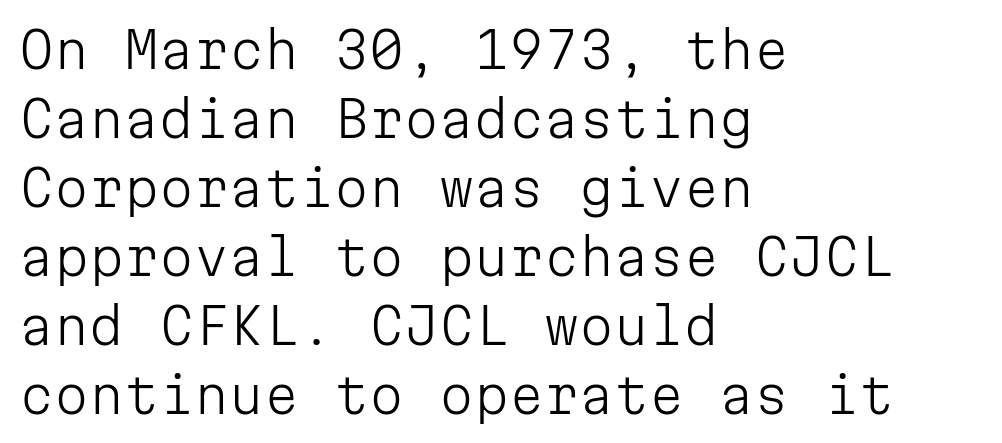
{"serif": "no", "italic": "no", "bold": "no", "weight": "light", "width": "normal", "stroke_contrast": "low", "x_height": "medium", "monospaced": "yes", "underline": "no", "align": "left", "line_spacing": "normal", "line_spacing_ratio": 1.38, "letter_spacing": "normal", "letter_spacing_em": 0.0, "glyph_px": 50}
